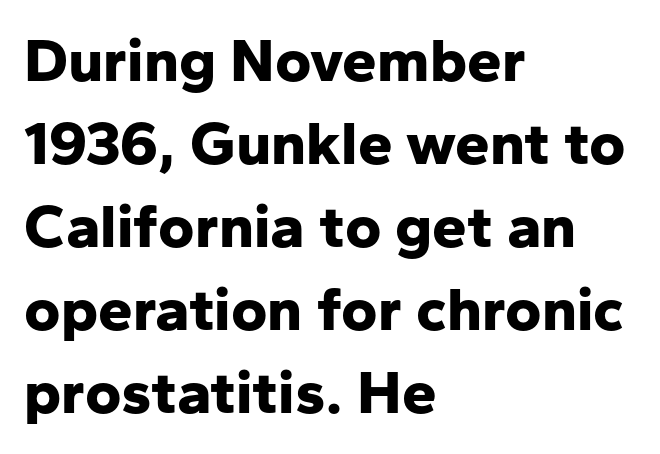
The image shows 62 px bold sans-serif type, upright; set left-aligned, normal line spacing (1.34x), normal letter spacing, not underlined; low stroke contrast and a medium x-height.
